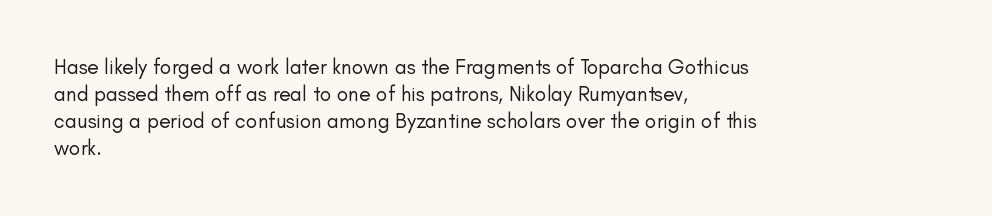
Q: Is the text bold? A: No.
Q: Is the text italic (slanted)? A: No, it is upright.
Q: Is the text underlined? A: No.
Q: How is the paragraph aligned? A: Left-aligned.
Q: Is the spacing between letters normal or unusually wide? A: Normal.
Q: Is the spacing between lines tight, normal or loose? A: Normal.
